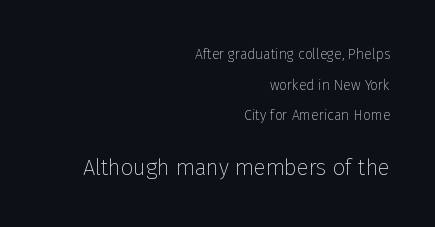
The image shows 22 px text type, upright; set right-aligned, loose line spacing (2.18x), normal letter spacing, not underlined; the second (bottom) block is 1.57x larger.
